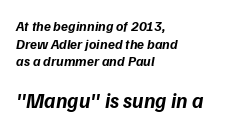
Q: Is the text bold? A: Yes.
Q: Is the text underlined? A: No.
Q: How is the paragraph aligned? A: Left-aligned.
Q: Is the spacing between letters normal or unusually wide? A: Normal.
Q: Is the spacing between lines tight, normal or loose? A: Normal.
Q: Which block of text is set in a larger size, the first (top) or the second (bottom)? A: The second (bottom) one.
